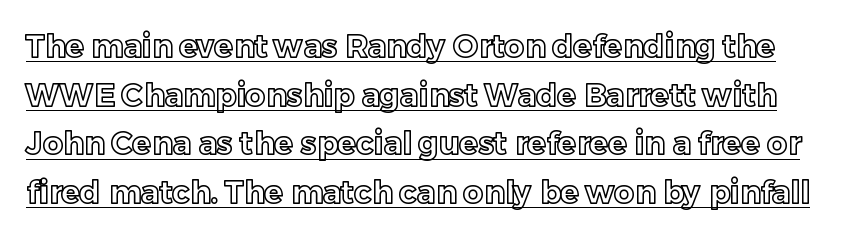
Q: Is the text italic (slanted)? A: No, it is upright.
Q: Is the text underlined? A: Yes.
Q: Is the spacing between letters normal or unusually wide? A: Normal.
Q: Is the spacing between lines tight, normal or loose? A: Normal.
Q: Width (condensed, normal, or wide)? A: Normal.
Q: x-height? A: Medium.
Q: Monospaced? A: No.
